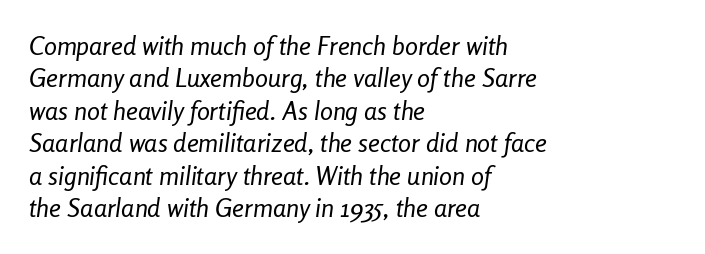
{"italic": "yes", "lean": "right", "slant_degrees": 8, "bold": "no", "underline": "no", "align": "left", "line_spacing": "normal", "line_spacing_ratio": 1.25, "letter_spacing": "normal", "letter_spacing_em": 0.0, "glyph_px": 26}
